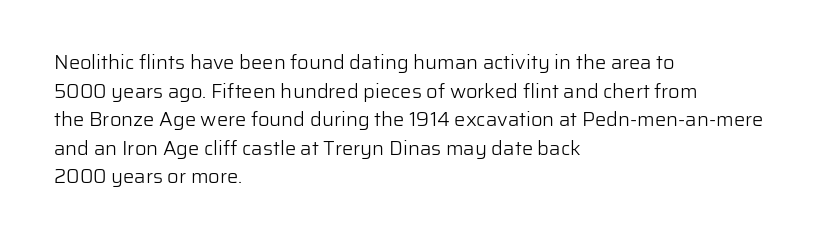
The image shows 20 px text type, upright; set left-aligned, normal line spacing (1.43x), normal letter spacing, not underlined.
